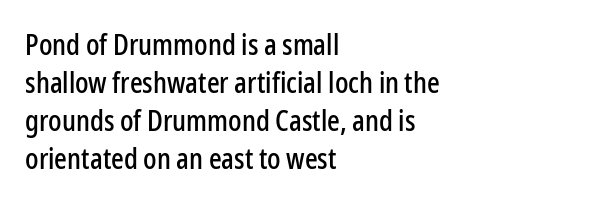
Q: Is the text italic (slanted)? A: No, it is upright.
Q: Is the typeface a serif or a sans-serif typeface? A: Sans-serif.
Q: Is the text underlined? A: No.
Q: How is the paragraph aligned? A: Left-aligned.
Q: Is the spacing between letters normal or unusually wide? A: Normal.
Q: Is the spacing between lines tight, normal or loose? A: Normal.
Q: Width (condensed, normal, or wide)? A: Condensed.
Q: Stroke contrast? A: Low.
Q: x-height? A: Medium.
Q: Monospaced? A: No.
